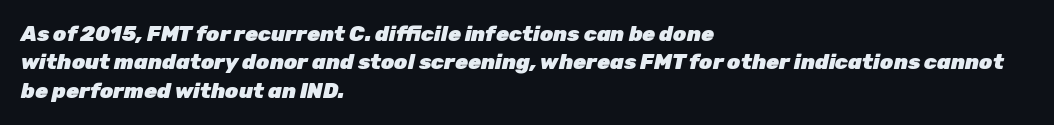
The face used here has a pronounced slope to its letters. The horizontal fit of the characters is conventional and even. A full-strength bold gives these letters their thick strokes. The compositor pushed each line to the left boundary. Descender tails drop into unmarked territory.
